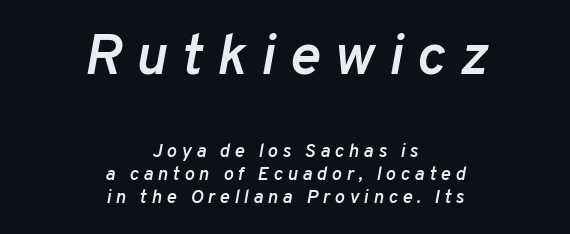
{"italic": "yes", "lean": "right", "slant_degrees": 10, "bold": "semi", "weight": "semibold", "width": "normal", "stroke_contrast": "low", "x_height": "medium", "monospaced": "no", "underline": "no", "align": "center", "line_spacing_ratio": 1.23, "letter_spacing": "wide", "letter_spacing_em": 0.24, "larger_block": "first", "size_ratio": 3.05, "glyph_px": 58}
